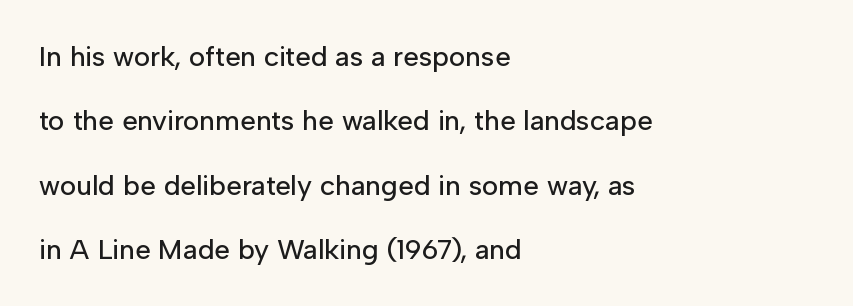
The image shows 28 px sans-serif type, upright; set left-aligned, loose line spacing (2.3x), normal letter spacing, not underlined; low stroke contrast and a medium x-height.
